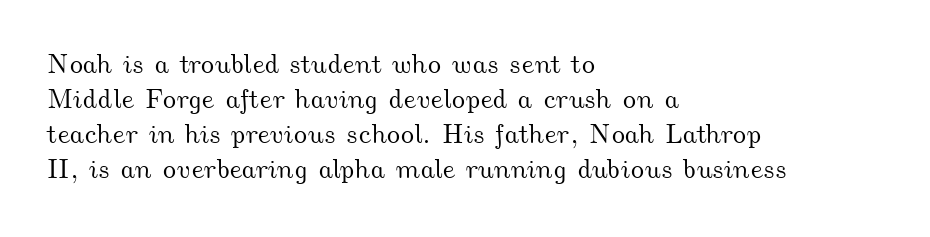
Q: Is the text underlined? A: No.
Q: How is the paragraph aligned? A: Left-aligned.
Q: Is the spacing between letters normal or unusually wide? A: Normal.
Q: Is the spacing between lines tight, normal or loose? A: Normal.
